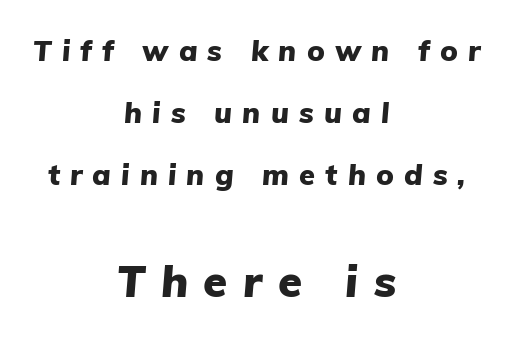
The image shows 44 px heavy type, italic (leaning right); set centered, loose line spacing (2.14x), unusually wide letter spacing (+0.35 em), not underlined; the second (bottom) block is 1.52x larger; low stroke contrast and a medium x-height.
